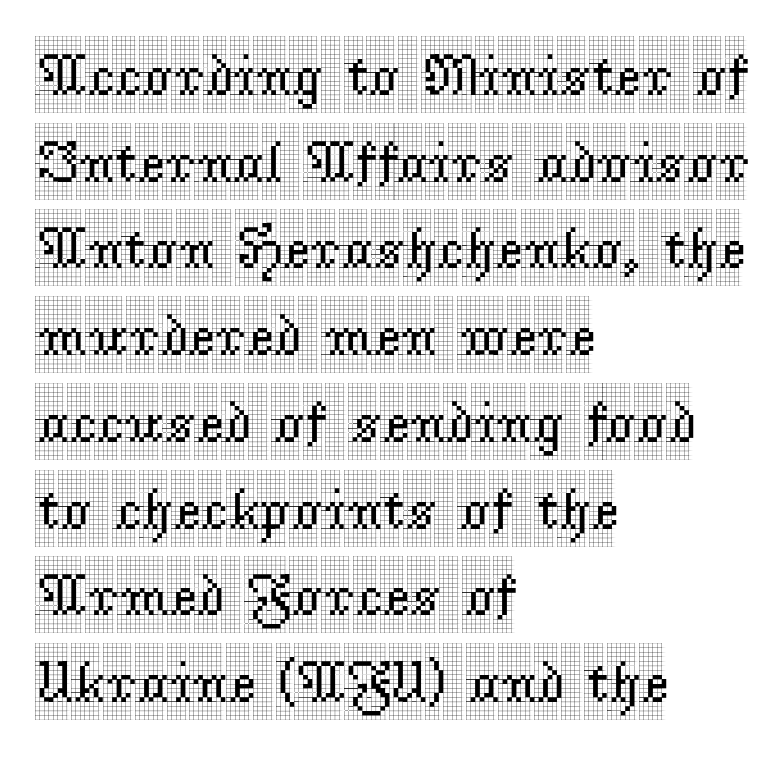
The image shows 59 px condensed serif type, upright; set left-aligned, normal line spacing (1.47x), normal letter spacing, not underlined; a large x-height.
